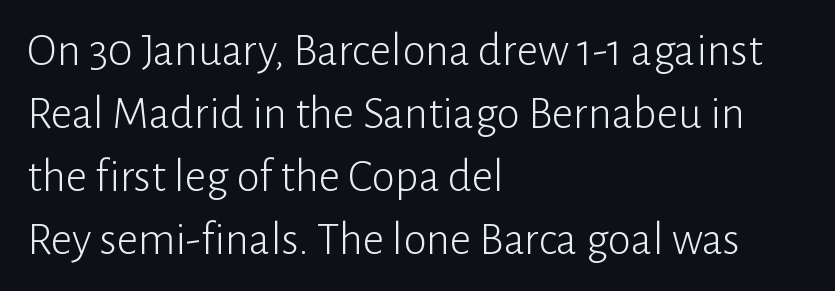
{"serif": "no", "italic": "no", "bold": "no", "weight": "light", "width": "normal", "stroke_contrast": "low", "x_height": "medium", "monospaced": "no", "underline": "no", "align": "left", "line_spacing": "normal", "line_spacing_ratio": 1.34, "letter_spacing": "normal", "letter_spacing_em": 0.0, "glyph_px": 47}
